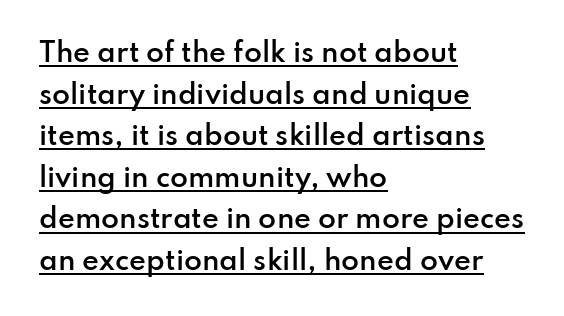
The image shows 26 px text type, upright; set left-aligned, normal line spacing (1.6x), normal letter spacing, underlined.
